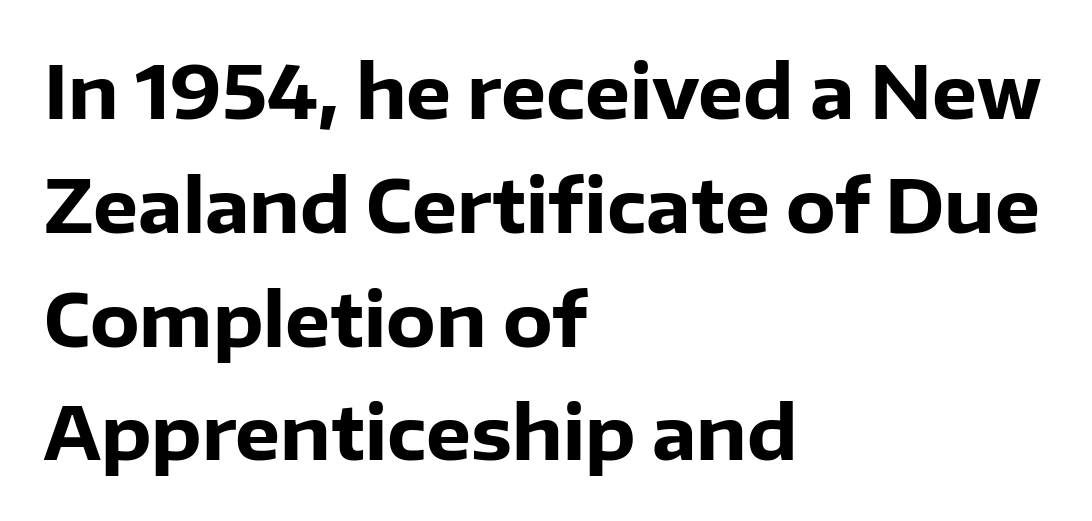
Q: Is the text bold? A: Yes.
Q: Is the text italic (slanted)? A: No, it is upright.
Q: Is the typeface a serif or a sans-serif typeface? A: Sans-serif.
Q: Is the text underlined? A: No.
Q: How is the paragraph aligned? A: Left-aligned.
Q: Is the spacing between letters normal or unusually wide? A: Normal.
Q: Is the spacing between lines tight, normal or loose? A: Normal.
Q: Width (condensed, normal, or wide)? A: Normal.
Q: Stroke contrast? A: Low.
Q: x-height? A: Medium.
Q: Monospaced? A: No.
